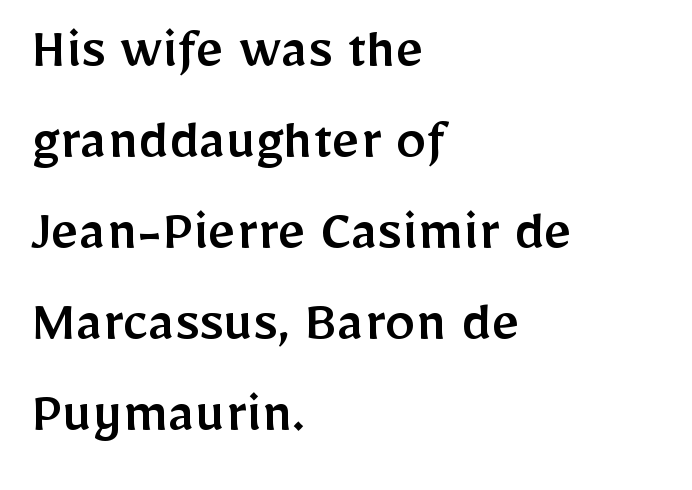
{"serif": "no", "italic": "no", "width": "normal", "stroke_contrast": "low", "x_height": "medium", "monospaced": "no", "underline": "no", "align": "left", "line_spacing": "normal", "line_spacing_ratio": 1.49, "letter_spacing": "normal", "letter_spacing_em": 0.0, "glyph_px": 61}
